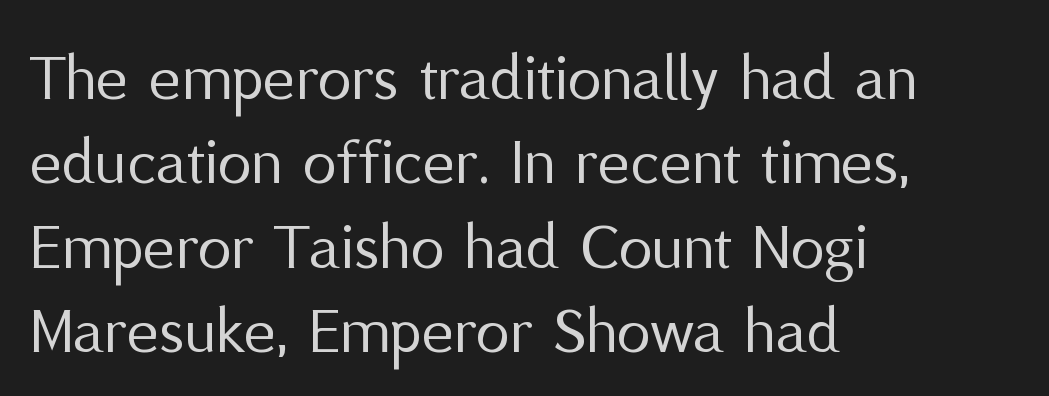
Q: Is the text bold? A: No.
Q: Is the text italic (slanted)? A: No, it is upright.
Q: Is the typeface a serif or a sans-serif typeface? A: Sans-serif.
Q: Is the text underlined? A: No.
Q: How is the paragraph aligned? A: Left-aligned.
Q: Is the spacing between letters normal or unusually wide? A: Normal.
Q: Width (condensed, normal, or wide)? A: Normal.
Q: Stroke contrast? A: Medium.
Q: x-height? A: Medium.
Q: Monospaced? A: No.
